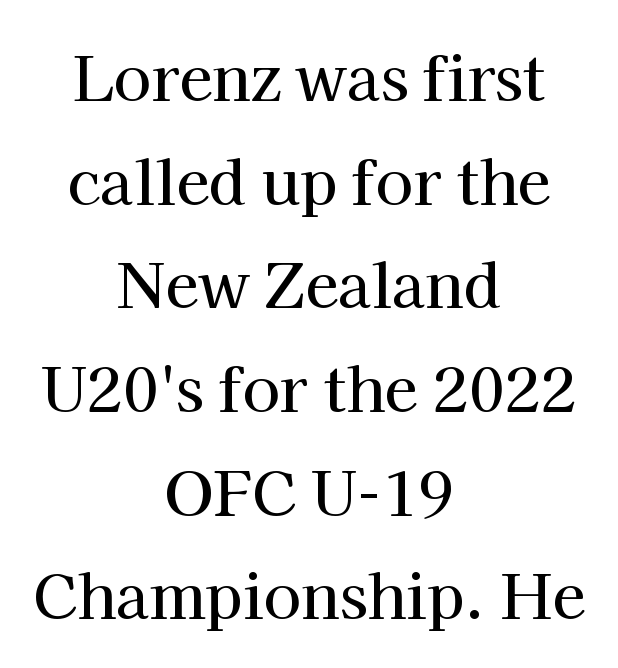
The image shows 61 px serif type, upright; set centered, normal line spacing (1.7x), normal letter spacing, not underlined; high stroke contrast and a medium x-height.
